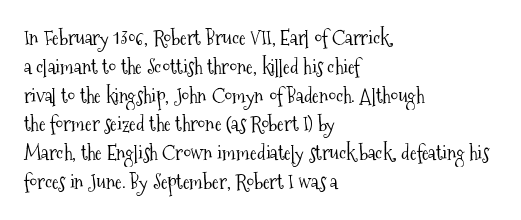
{"italic": "no", "bold": "no", "underline": "no", "align": "left", "line_spacing": "normal", "line_spacing_ratio": 1.44, "letter_spacing": "normal", "letter_spacing_em": 0.0, "glyph_px": 20}
